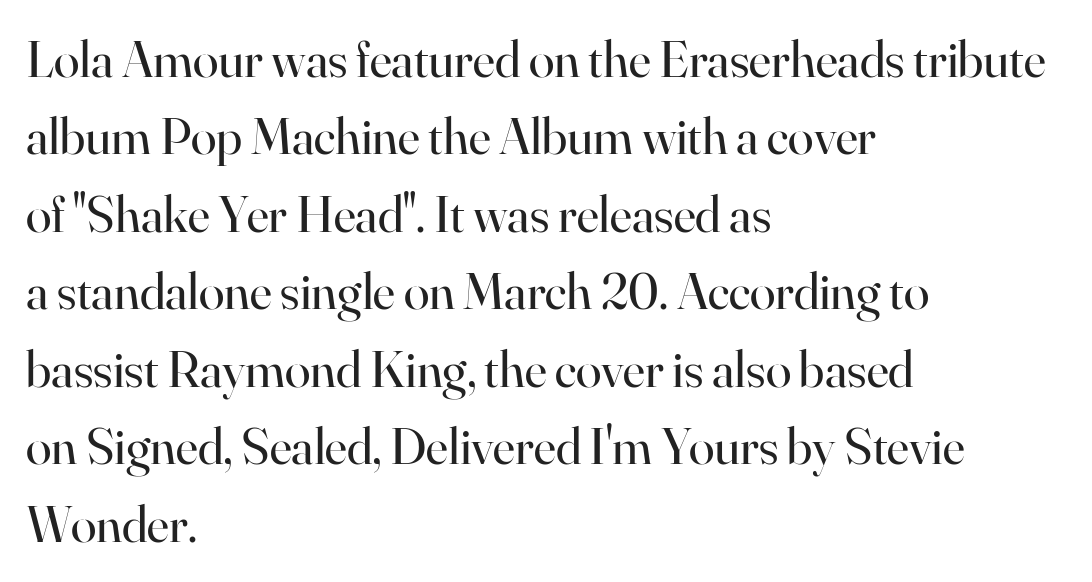
Is this a heavy cut? Hardly; it is regular or lighter. Rule under the text: the space is simply empty. Compared with typical body copy, the letter spacing here is the same. Varying glyph widths throughout — classic text-font behaviour. The font family rendered here belongs to the serif group. This is the regular roman posture of the typeface.
